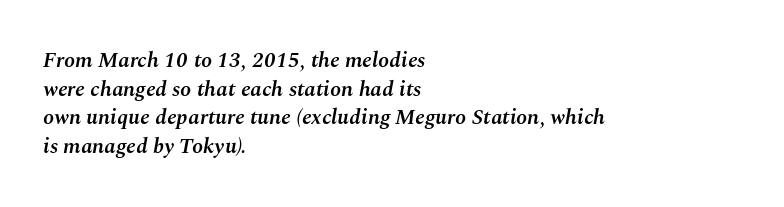
The image shows 22 px text type, italic (leaning right); set left-aligned, normal line spacing (1.3x), normal letter spacing, not underlined.
